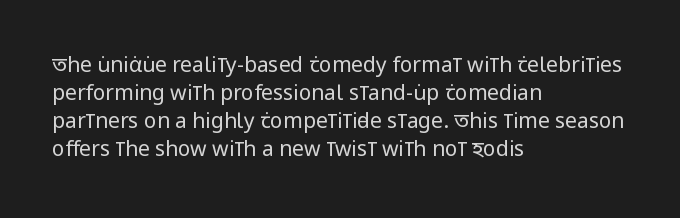
{"italic": "no", "bold": "no", "underline": "no", "align": "left", "line_spacing": "normal", "line_spacing_ratio": 1.34, "letter_spacing": "normal", "letter_spacing_em": 0.0, "glyph_px": 21}
